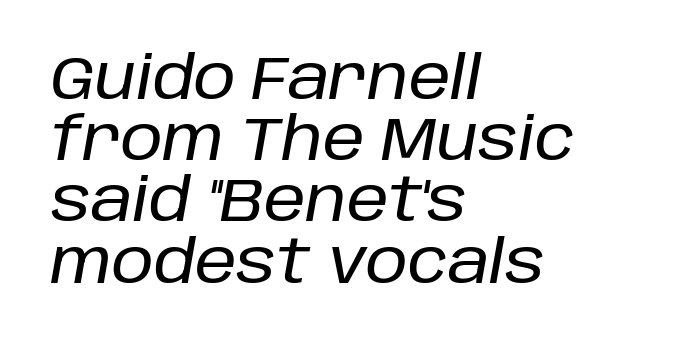
{"italic": "yes", "lean": "right", "slant_degrees": 10, "width": "normal", "stroke_contrast": "low", "x_height": "large", "monospaced": "no", "underline": "no", "align": "left", "line_spacing": "tight", "line_spacing_ratio": 1.02, "letter_spacing": "normal", "letter_spacing_em": 0.0, "glyph_px": 60}
